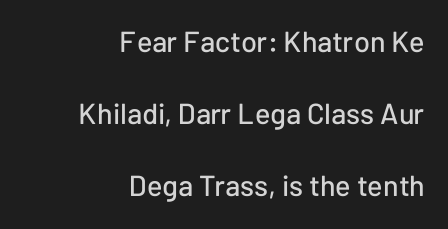
{"serif": "no", "italic": "no", "width": "normal", "stroke_contrast": "low", "x_height": "medium", "monospaced": "no", "underline": "no", "align": "right", "line_spacing": "loose", "line_spacing_ratio": 2.49, "letter_spacing": "normal", "letter_spacing_em": 0.0, "glyph_px": 29}
